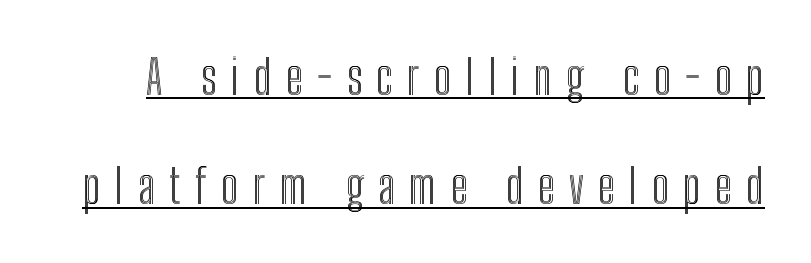
Each line of the rendering has a horizontal stroke beneath the glyphs. The face used here is rendered with a markedly widened letterfit. One glance says open: line gaps are wider than usual. The letters stand straight up with perfectly vertical stems. Spacing verdict: proportional, widths tailored to each character.
